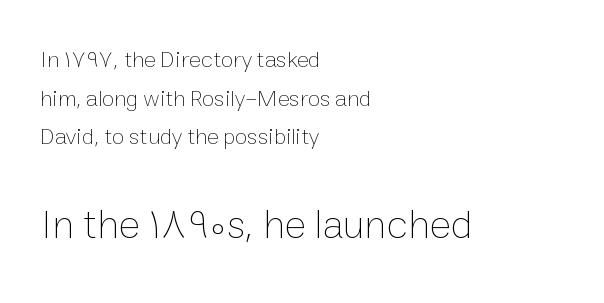
{"italic": "no", "bold": "no", "weight": "thin", "width": "normal", "stroke_contrast": "low", "x_height": "medium", "monospaced": "no", "underline": "no", "align": "left", "line_spacing": "normal", "line_spacing_ratio": 1.68, "letter_spacing": "normal", "letter_spacing_em": 0.0, "larger_block": "second", "size_ratio": 1.78, "glyph_px": 41}
